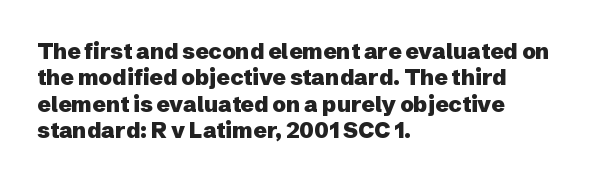
Q: Is the text bold? A: Yes.
Q: Is the text italic (slanted)? A: No, it is upright.
Q: Is the text underlined? A: No.
Q: How is the paragraph aligned? A: Left-aligned.
Q: Is the spacing between letters normal or unusually wide? A: Normal.
